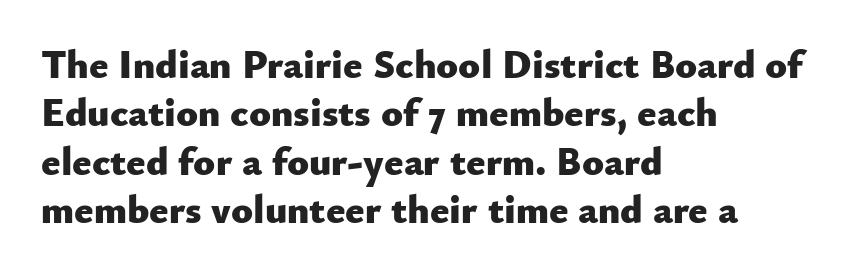
The image shows 40 px heavy sans-serif type, upright; set left-aligned, line spacing 1.21x, normal letter spacing, not underlined; low stroke contrast and a small x-height.
